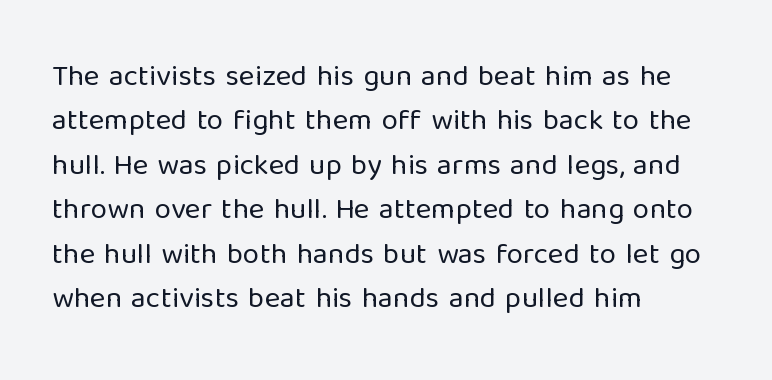
The image shows 30 px regular-weight sans-serif type, upright; set left-aligned, normal line spacing (1.48x), normal letter spacing, not underlined; low stroke contrast and a medium x-height.
